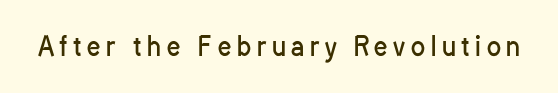
Q: Is the text bold? A: No.
Q: Is the text italic (slanted)? A: No, it is upright.
Q: Is the text underlined? A: No.
Q: Is the spacing between letters normal or unusually wide? A: Unusually wide.
